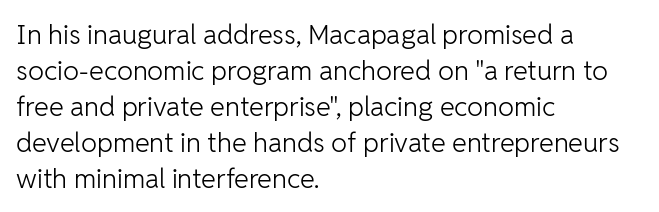
Q: Is the text bold? A: No.
Q: Is the text italic (slanted)? A: No, it is upright.
Q: Is the text underlined? A: No.
Q: How is the paragraph aligned? A: Left-aligned.
Q: Is the spacing between letters normal or unusually wide? A: Normal.
Q: Is the spacing between lines tight, normal or loose? A: Normal.
